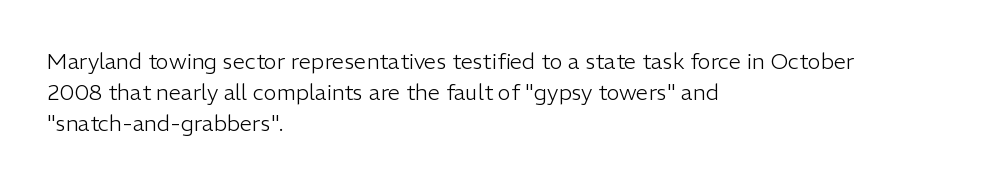
{"italic": "no", "bold": "no", "underline": "no", "align": "left", "line_spacing": "normal", "line_spacing_ratio": 1.4, "letter_spacing": "normal", "letter_spacing_em": 0.0, "glyph_px": 22}
